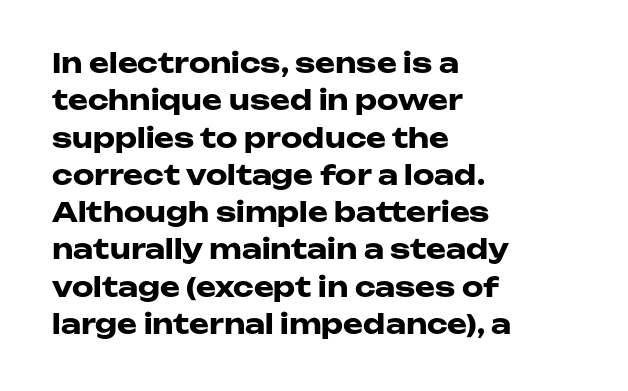
{"italic": "no", "bold": "yes", "underline": "no", "align": "left", "line_spacing": "normal", "line_spacing_ratio": 1.38, "letter_spacing": "normal", "letter_spacing_em": 0.0, "glyph_px": 27}
